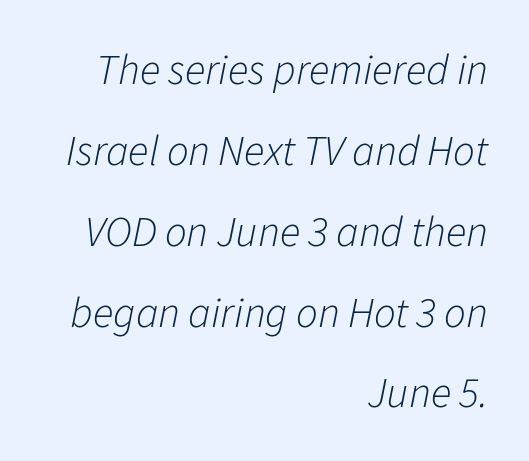
The image shows 43 px light type, italic (leaning right); set right-aligned, line spacing 1.88x, normal letter spacing, not underlined; low stroke contrast and a medium x-height.
